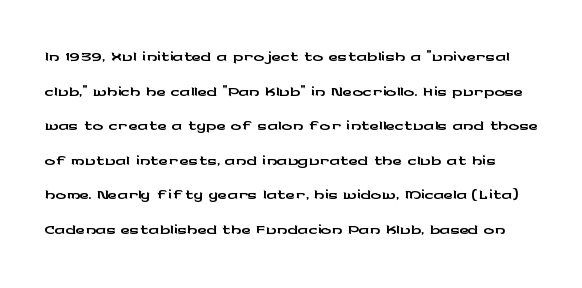
{"italic": "no", "underline": "no", "line_spacing": "normal", "line_spacing_ratio": 1.33, "letter_spacing": "normal", "letter_spacing_em": 0.0, "glyph_px": 26}
